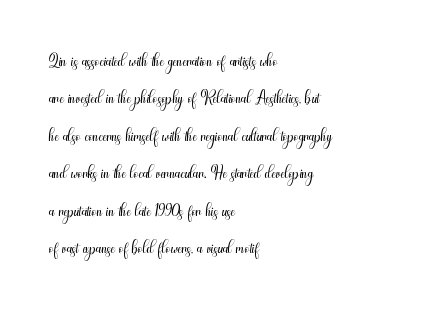
{"bold": "no", "underline": "no", "align": "left", "line_spacing": "normal", "line_spacing_ratio": 1.44, "letter_spacing": "normal", "letter_spacing_em": 0.0, "glyph_px": 26}
